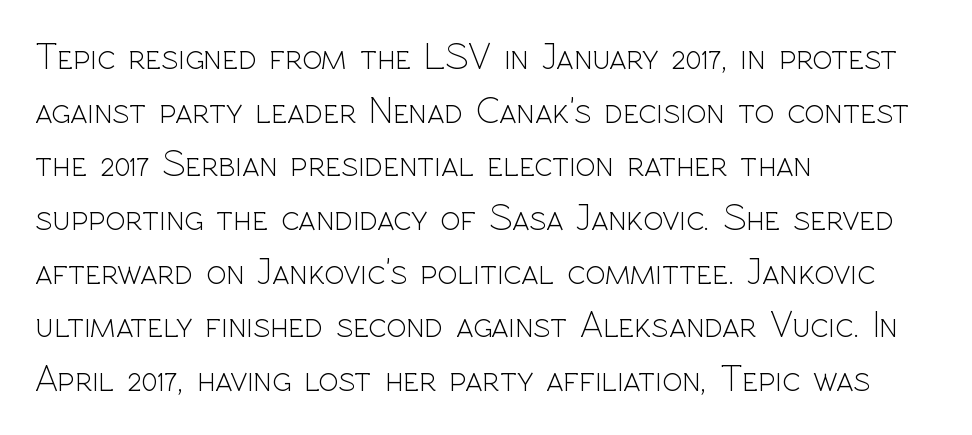
All the whitespace from short lines collects on the right. Glyph-to-glyph distance matches everyday printed text. Think standard paragraph weight, or any step lighter than that. Posture: upright roman. This sample has the flowing, uneven cadence of proportional lettering.
